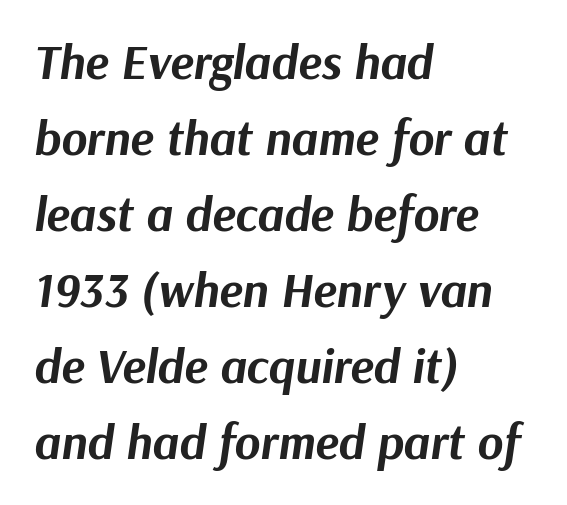
A full-strength bold gives these letters their thick strokes. Nobody drew a line under any word here. Looking at the ascenders, they clearly lean. The rendering keeps characters at their native spacing.
